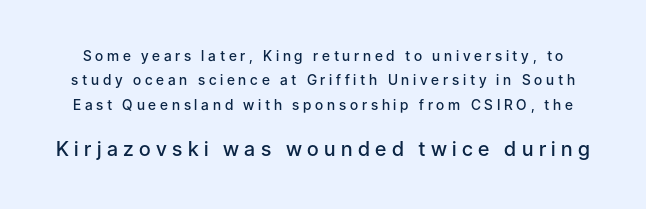
The image shows 20 px text type, upright; set line spacing 1.75x, unusually wide letter spacing (+0.27 em), not underlined; the second (bottom) block is 1.43x larger.
